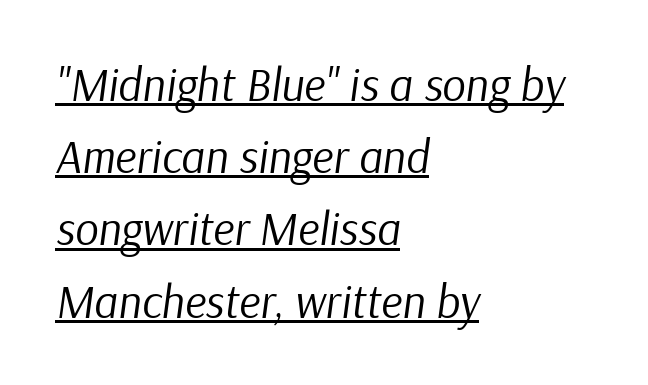
{"italic": "yes", "lean": "right", "slant_degrees": 9, "bold": "no", "weight": "regular", "width": "normal", "stroke_contrast": "low", "x_height": "medium", "monospaced": "no", "underline": "yes", "align": "left", "line_spacing": "normal", "line_spacing_ratio": 1.57, "letter_spacing": "normal", "letter_spacing_em": 0.0, "glyph_px": 46}
